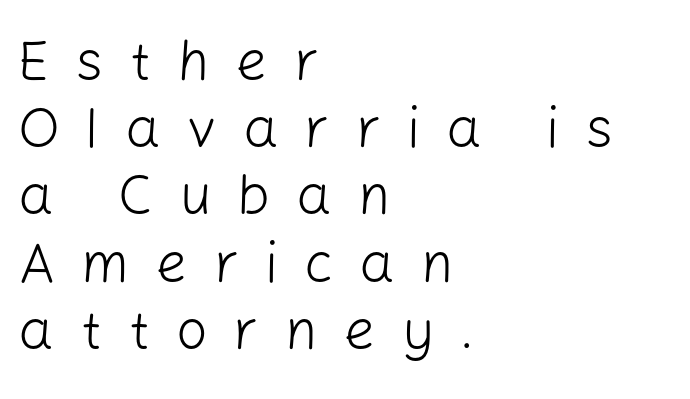
Q: Is the text bold? A: No.
Q: Is the text italic (slanted)? A: No, it is upright.
Q: Is the typeface a serif or a sans-serif typeface? A: Sans-serif.
Q: Is the text underlined? A: No.
Q: How is the paragraph aligned? A: Left-aligned.
Q: Is the spacing between letters normal or unusually wide? A: Unusually wide.
Q: Width (condensed, normal, or wide)? A: Normal.
Q: Stroke contrast? A: Low.
Q: x-height? A: Medium.
Q: Monospaced? A: No.
